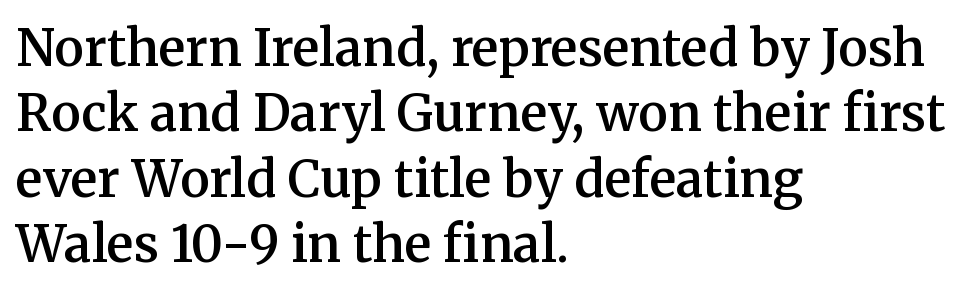
The image shows 50 px semibold serif type, upright; set left-aligned, normal line spacing (1.31x), normal letter spacing, not underlined; medium stroke contrast and a medium x-height.
